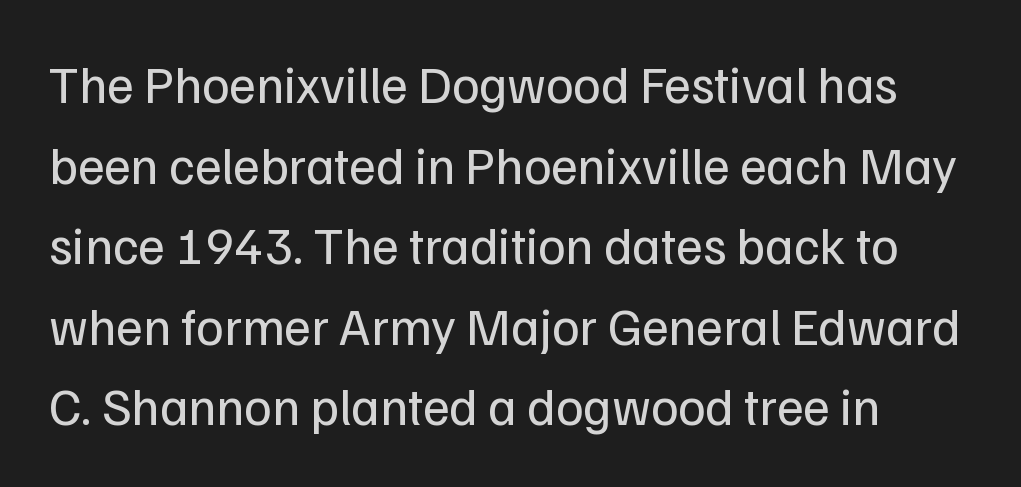
Proportional: the letters do not fall into vertical columns. Compared with typical body copy, the letter spacing here is the same. The glyphs in this specimen are sans serif. The vertical gap from one line to the next is medium. Compared with a typical body face, this is equally light or lighter still.
